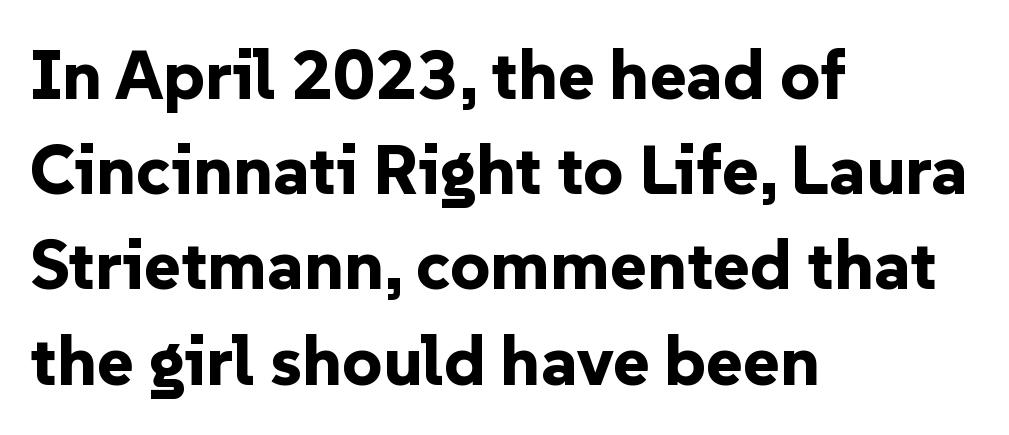
Is this a fixed-width face? No — the glyphs have proportional, varying widths. I'd call this a sans setting — the letters go barefoot. Quick note: underline off. Style check: upright. Summary of vertical rhythm: regular, with standard interline spacing.
